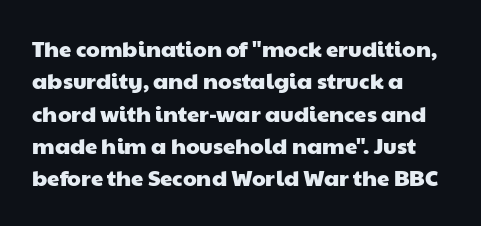
The image shows 22 px text type; set left-aligned, normal line spacing (1.47x), normal letter spacing, not underlined.
